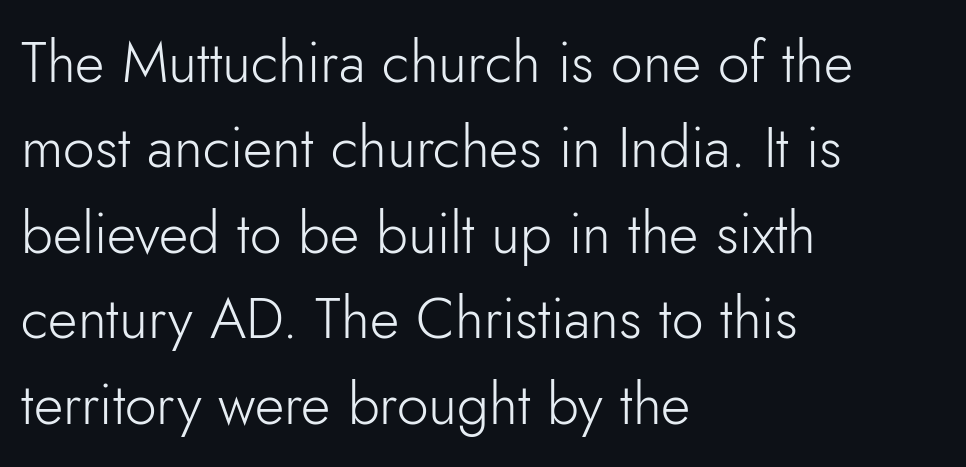
The rendering anchors every line to the left-hand side. The font's upright variant was chosen for this text. Proportional: the letters do not fall into vertical columns. Each stroke keeps to a modest, everyday thickness or less. Each row of text sits above clean, open space.
